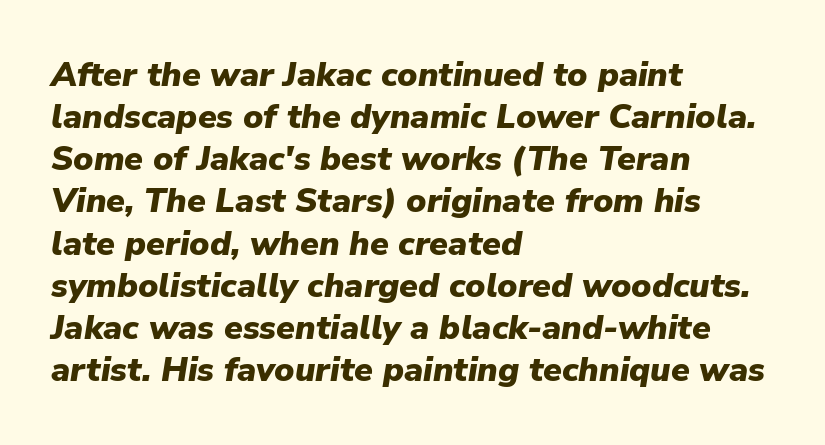
{"italic": "yes", "lean": "right", "slant_degrees": 9, "bold": "yes", "weight": "heavy", "width": "normal", "stroke_contrast": "low", "x_height": "medium", "monospaced": "no", "underline": "no", "align": "left", "line_spacing_ratio": 1.24, "letter_spacing": "normal", "letter_spacing_em": 0.0, "glyph_px": 34}
